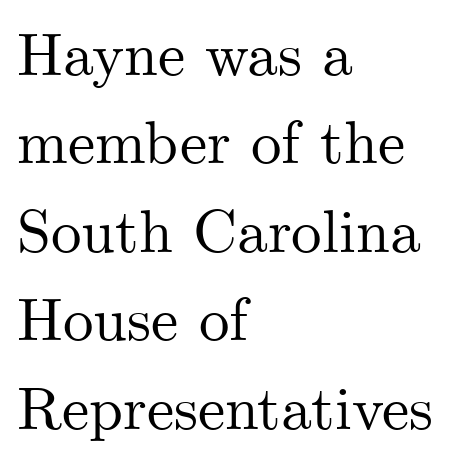
{"serif": "yes", "italic": "no", "width": "normal", "stroke_contrast": "medium", "x_height": "small", "monospaced": "no", "underline": "no", "align": "left", "line_spacing": "normal", "line_spacing_ratio": 1.45, "letter_spacing": "normal", "letter_spacing_em": 0.0, "glyph_px": 61}
